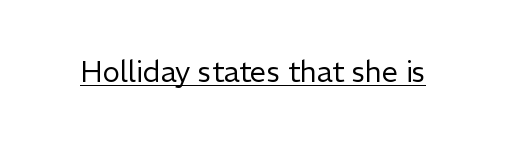
The image shows 29 px regular-weight sans-serif type, upright; set normal letter spacing, underlined; low stroke contrast and a medium x-height.
